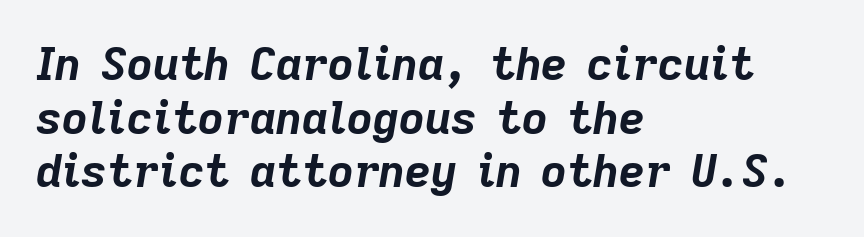
{"italic": "yes", "lean": "right", "slant_degrees": 9, "bold": "yes", "weight": "bold", "width": "normal", "stroke_contrast": "low", "x_height": "medium", "monospaced": "no", "underline": "no", "align": "left", "line_spacing_ratio": 1.19, "letter_spacing": "normal", "letter_spacing_em": 0.0, "glyph_px": 45}
